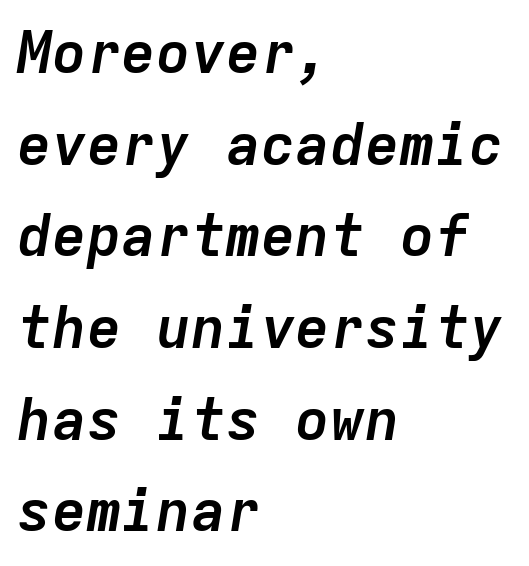
The image shows 58 px semibold type, italic (leaning right), monospaced; set left-aligned, normal line spacing (1.58x), normal letter spacing, not underlined; low stroke contrast and a medium x-height.
